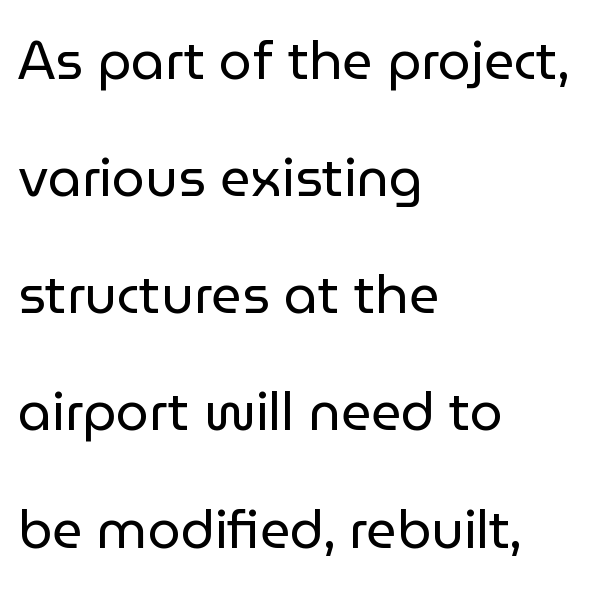
Each word holds together tightly as a unit, with standard inter-letter gaps. Each letter keeps its own natural width here, so spacing adapts to shape. Classification — sans serif. Visually the block forms a straight wall on the left and a jagged coastline on the right.
